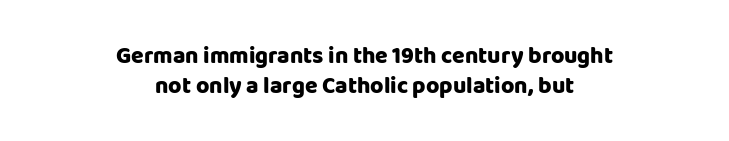
Line starts and ends both wander, symmetrically. How would I describe the line gaps? Plain and ordinary. A roman cut, with each character standing at attention. Heavy-handed strokes throughout: this text is bold. Spacing between characters is what you'd get straight out of the box.
